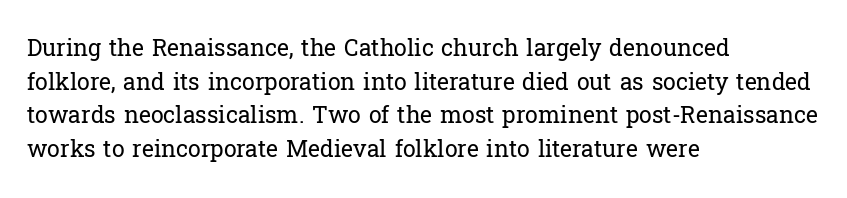
What stands out about the letter spacing? Nothing — it is the standard amount. Type without underlining. You can tell it's not italic because the verticals are truly vertical. Is there much room between lines? A standard amount, neither cramped nor airy.
